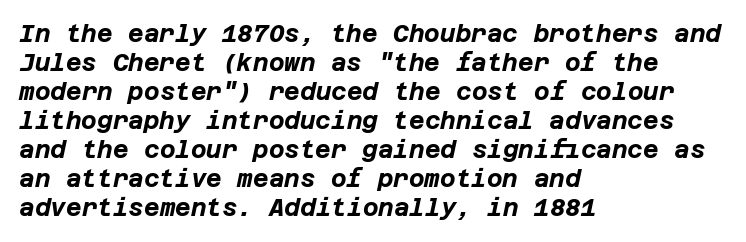
{"italic": "yes", "lean": "right", "slant_degrees": 12, "bold": "yes", "underline": "no", "align": "left", "line_spacing_ratio": 1.21, "letter_spacing": "normal", "letter_spacing_em": 0.0, "glyph_px": 24}
